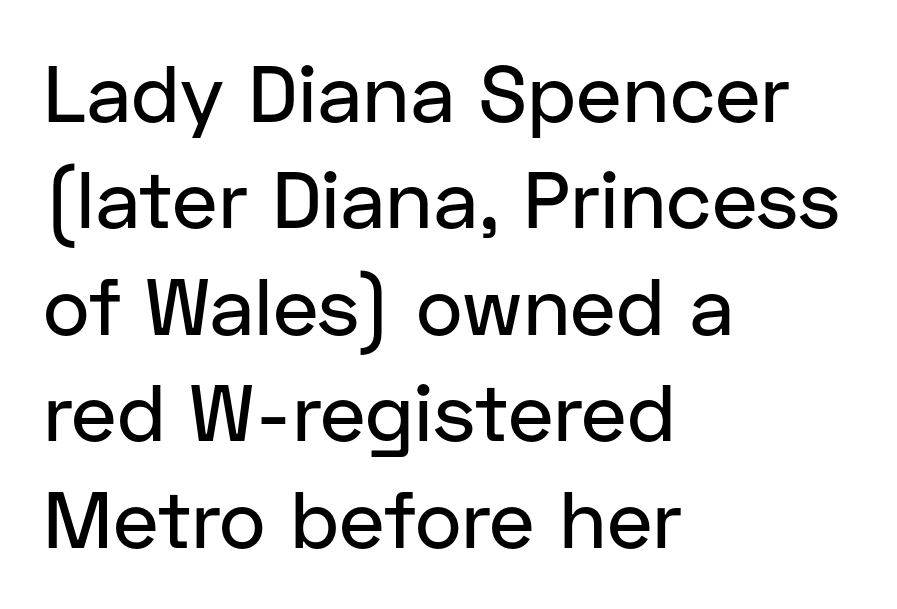
Q: Is the text italic (slanted)? A: No, it is upright.
Q: Is the typeface a serif or a sans-serif typeface? A: Sans-serif.
Q: Is the text underlined? A: No.
Q: How is the paragraph aligned? A: Left-aligned.
Q: Is the spacing between letters normal or unusually wide? A: Normal.
Q: Is the spacing between lines tight, normal or loose? A: Normal.
Q: Width (condensed, normal, or wide)? A: Normal.
Q: Stroke contrast? A: Low.
Q: x-height? A: Medium.
Q: Monospaced? A: No.
